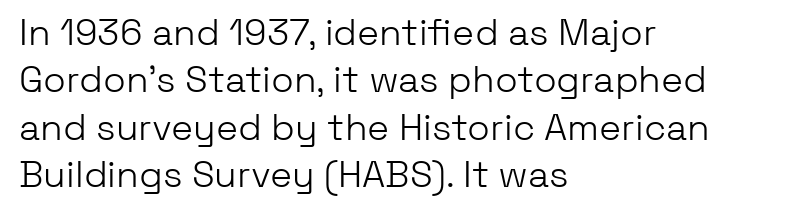
Q: Is the text bold? A: No.
Q: Is the text italic (slanted)? A: No, it is upright.
Q: Is the typeface a serif or a sans-serif typeface? A: Sans-serif.
Q: Is the text underlined? A: No.
Q: How is the paragraph aligned? A: Left-aligned.
Q: Is the spacing between letters normal or unusually wide? A: Normal.
Q: Is the spacing between lines tight, normal or loose? A: Normal.
Q: Width (condensed, normal, or wide)? A: Normal.
Q: Stroke contrast? A: Low.
Q: x-height? A: Medium.
Q: Monospaced? A: No.
